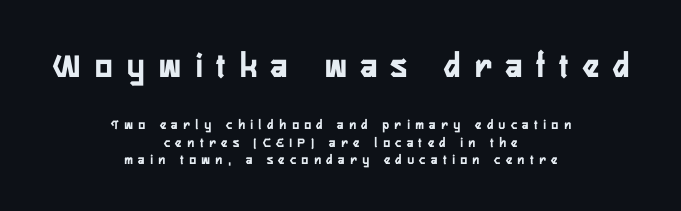
This sample uses a sans-serif face. Each row of text sits above clean, open space. Summary of weight: heavy, a full bold. Is there much room between lines? A standard amount, neither cramped nor airy. The typesetter chose a symmetrical, centered arrangement here.
